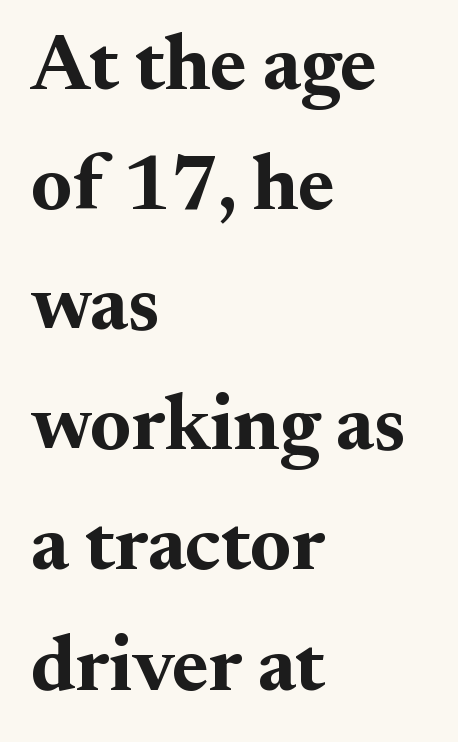
The image shows 78 px bold serif type, upright; set left-aligned, normal line spacing (1.54x), normal letter spacing, not underlined; medium stroke contrast and a small x-height.
